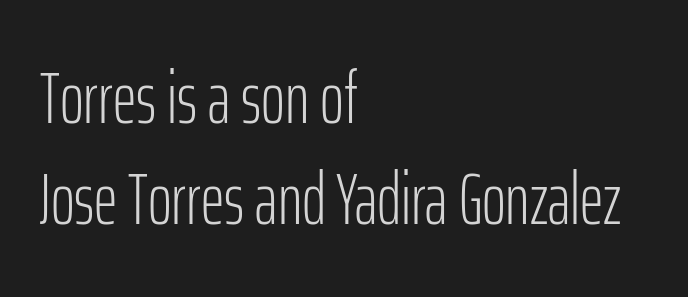
{"serif": "no", "italic": "no", "bold": "no", "weight": "light", "width": "condensed", "stroke_contrast": "low", "x_height": "medium", "monospaced": "no", "underline": "no", "align": "left", "line_spacing": "normal", "line_spacing_ratio": 1.38, "letter_spacing": "normal", "letter_spacing_em": 0.0, "glyph_px": 73}
